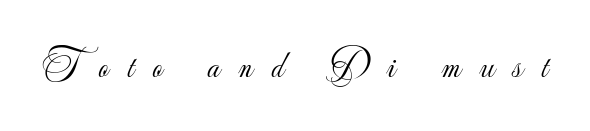
The image shows 39 px light sans-serif type; set unusually wide letter spacing (+0.48 em), not underlined; low stroke contrast and a small x-height.
